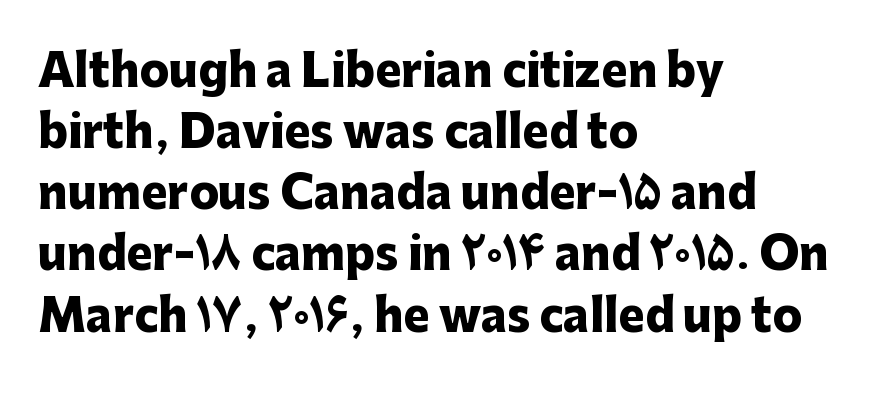
Q: Is the text bold? A: Yes.
Q: Is the text italic (slanted)? A: No, it is upright.
Q: Is the typeface a serif or a sans-serif typeface? A: Sans-serif.
Q: Is the text underlined? A: No.
Q: How is the paragraph aligned? A: Left-aligned.
Q: Is the spacing between letters normal or unusually wide? A: Normal.
Q: Is the spacing between lines tight, normal or loose? A: Normal.
Q: Width (condensed, normal, or wide)? A: Normal.
Q: Stroke contrast? A: Low.
Q: x-height? A: Medium.
Q: Monospaced? A: No.
